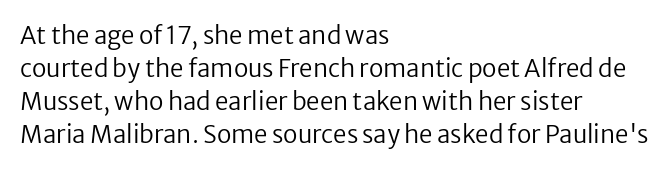
These lines stack with their left ends in a neat column. Letters rest on an invisible, unmarked baseline. The lines sit at an ordinary, default distance from one another. The type sits square on the baseline with zero lean. No letter is thick-stroked: the sample isn't bold. Default kerning and tracking; the words read as compact shapes.
